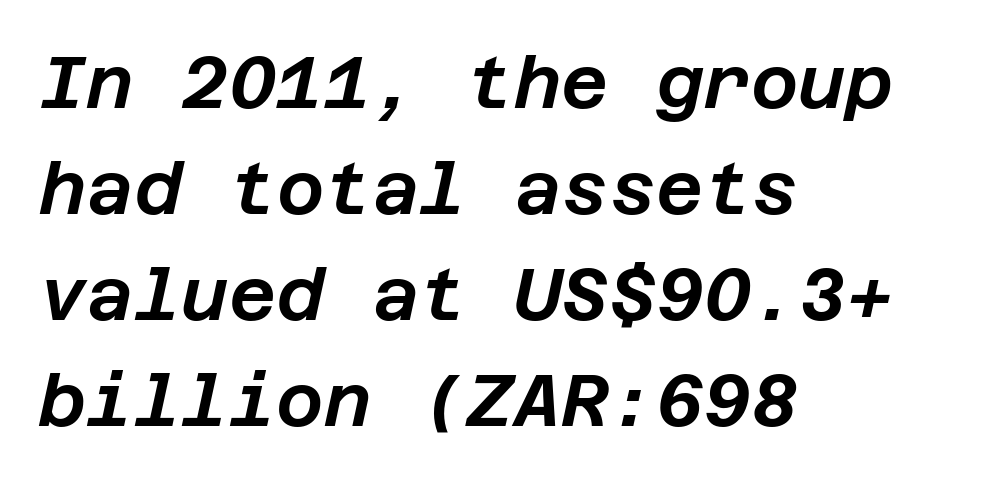
Here the glyphs are tracked normally, forming tight word shapes. Yep, that's italic — everything's leaning. This sample is left-justified, so line endings fall wherever the words run out. Has an underline been added? It has not. Line spacing here is normal.
